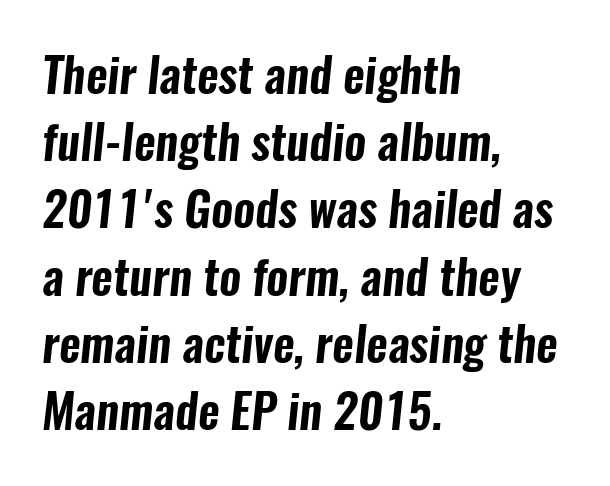
Each line starts at the same left margin while the right side varies. Glance below the letters and you will spot only blank space. Regarding serifs, this sample does without them. Students, observe: this is what conventionally led text looks like. Students, note that the glyphs here touch the page at normal intervals. You could not count columns in this text — the font is proportionally spaced.
